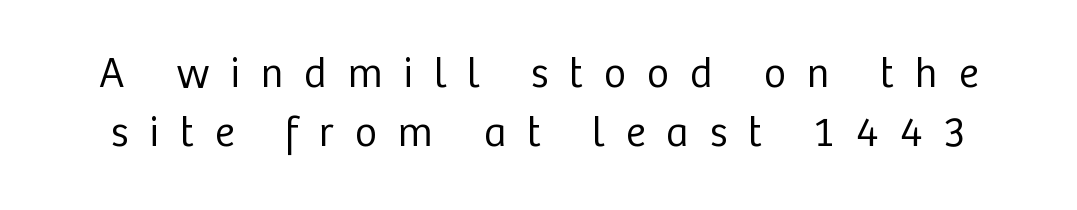
Q: Is the text bold? A: No.
Q: Is the text italic (slanted)? A: No, it is upright.
Q: Is the typeface a serif or a sans-serif typeface? A: Sans-serif.
Q: Is the text underlined? A: No.
Q: Is the spacing between letters normal or unusually wide? A: Unusually wide.
Q: Is the spacing between lines tight, normal or loose? A: Normal.
Q: Width (condensed, normal, or wide)? A: Normal.
Q: Stroke contrast? A: Low.
Q: x-height? A: Medium.
Q: Monospaced? A: No.
